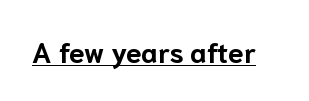
These lines are composed in type without serifs. How are the letters spaced? Ordinarily, with no added tracking. Caption: bold face, heavy strokes. This is underlined copy, the kind a proofreader might mark for attention. This sample uses an upright cut, with every glyph sitting square on the baseline. Each letter keeps its own natural width here, so spacing adapts to shape.
